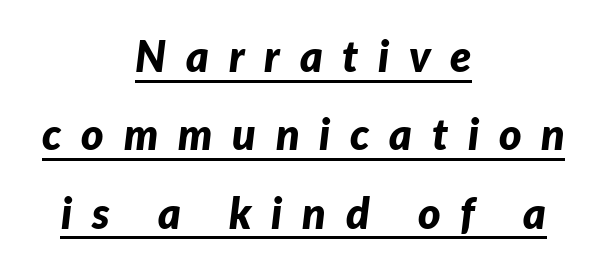
{"italic": "yes", "lean": "right", "slant_degrees": 7, "bold": "yes", "weight": "bold", "width": "normal", "stroke_contrast": "low", "x_height": "medium", "monospaced": "no", "underline": "yes", "align": "center", "line_spacing_ratio": 1.82, "letter_spacing": "wide", "letter_spacing_em": 0.46, "glyph_px": 43}
